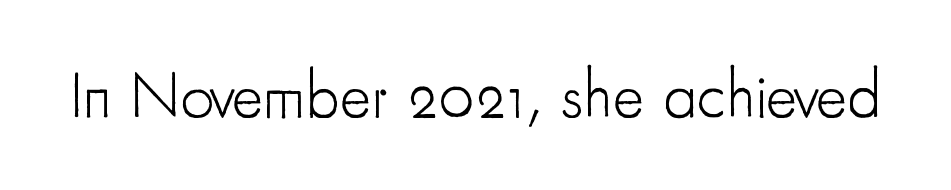
{"serif": "no", "italic": "no", "bold": "no", "weight": "light", "width": "condensed", "stroke_contrast": "low", "x_height": "small", "monospaced": "no", "underline": "no", "letter_spacing": "normal", "letter_spacing_em": 0.0, "glyph_px": 66}
